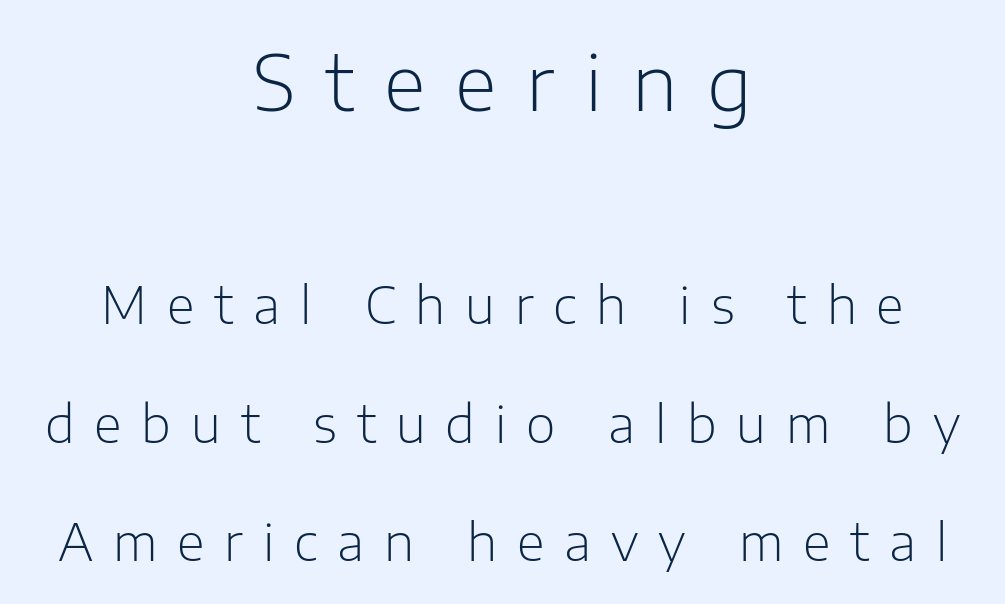
This layout puts the oversized block above and the modest block below. The typeface chosen for these lines omits serifs. The typeface has the unassuming heft of standard copy or less. Character widths vary here, with narrow letters taking less room than wide ones. Centered paragraph, ragged on both sides.
